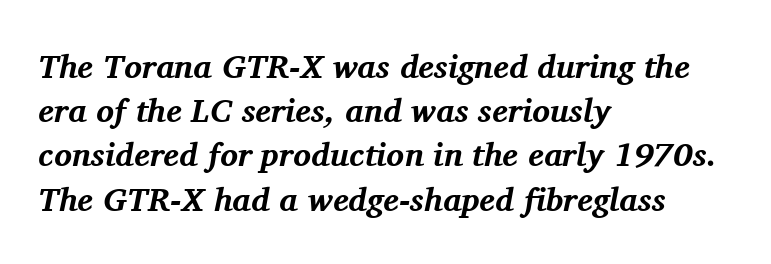
Q: Is the text bold? A: Yes.
Q: Is the text italic (slanted)? A: Yes, it leans right by about 11 degrees.
Q: Is the typeface a serif or a sans-serif typeface? A: Serif.
Q: Is the text underlined? A: No.
Q: How is the paragraph aligned? A: Left-aligned.
Q: Is the spacing between letters normal or unusually wide? A: Normal.
Q: Is the spacing between lines tight, normal or loose? A: Normal.
Q: Width (condensed, normal, or wide)? A: Normal.
Q: Stroke contrast? A: Medium.
Q: x-height? A: Medium.
Q: Monospaced? A: No.
